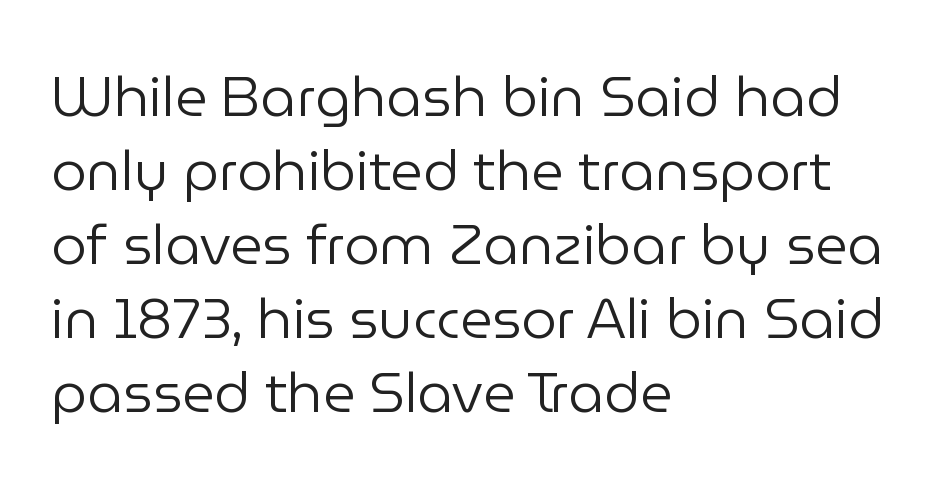
Q: Is the text bold? A: No.
Q: Is the text italic (slanted)? A: No, it is upright.
Q: Is the typeface a serif or a sans-serif typeface? A: Sans-serif.
Q: Is the text underlined? A: No.
Q: How is the paragraph aligned? A: Left-aligned.
Q: Is the spacing between letters normal or unusually wide? A: Normal.
Q: Is the spacing between lines tight, normal or loose? A: Normal.
Q: Width (condensed, normal, or wide)? A: Normal.
Q: Stroke contrast? A: Low.
Q: x-height? A: Medium.
Q: Monospaced? A: No.
